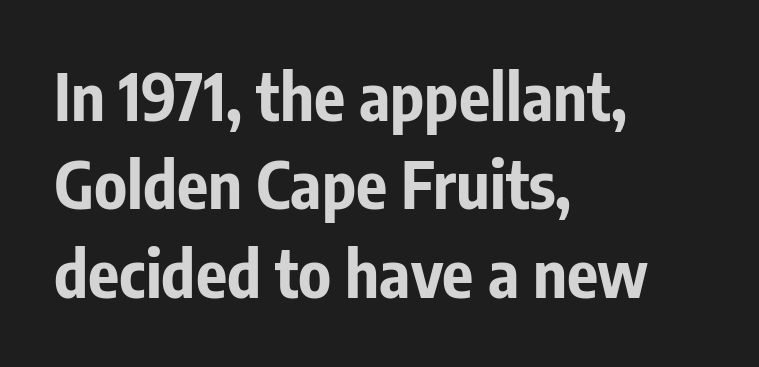
Q: Is the text bold? A: Yes.
Q: Is the text italic (slanted)? A: No, it is upright.
Q: Is the typeface a serif or a sans-serif typeface? A: Sans-serif.
Q: Is the text underlined? A: No.
Q: How is the paragraph aligned? A: Left-aligned.
Q: Is the spacing between letters normal or unusually wide? A: Normal.
Q: Is the spacing between lines tight, normal or loose? A: Normal.
Q: Width (condensed, normal, or wide)? A: Condensed.
Q: Stroke contrast? A: Low.
Q: x-height? A: Medium.
Q: Monospaced? A: No.
